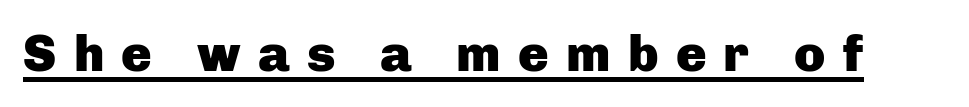
{"serif": "no", "italic": "no", "bold": "yes", "weight": "heavy", "width": "normal", "stroke_contrast": "low", "x_height": "medium", "monospaced": "no", "underline": "yes", "letter_spacing": "wide", "letter_spacing_em": 0.34, "glyph_px": 51}
